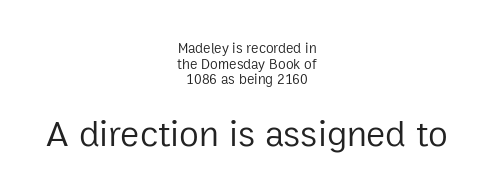
{"serif": "no", "italic": "no", "bold": "no", "weight": "regular", "width": "normal", "stroke_contrast": "low", "x_height": "medium", "monospaced": "no", "underline": "no", "align": "center", "line_spacing": "tight", "line_spacing_ratio": 1.12, "letter_spacing": "normal", "letter_spacing_em": 0.0, "larger_block": "second", "size_ratio": 2.57, "glyph_px": 36}
